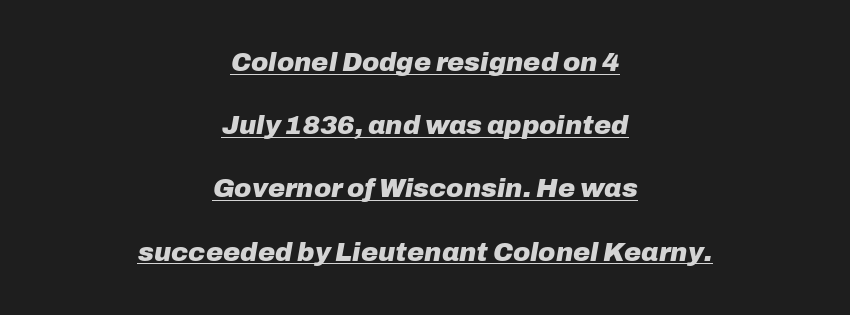
Q: Is the text bold? A: Yes.
Q: Is the text italic (slanted)? A: Yes, it leans right by about 10 degrees.
Q: Is the text underlined? A: Yes.
Q: How is the paragraph aligned? A: Centered.
Q: Is the spacing between letters normal or unusually wide? A: Normal.
Q: Is the spacing between lines tight, normal or loose? A: Loose.
